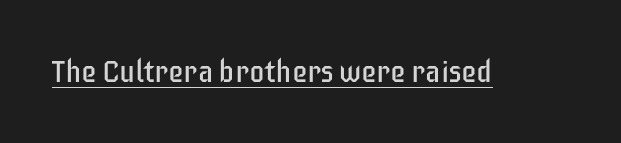
The image shows 31 px regular-weight, condensed sans-serif type, upright; set normal letter spacing, underlined; low stroke contrast and a large x-height.
